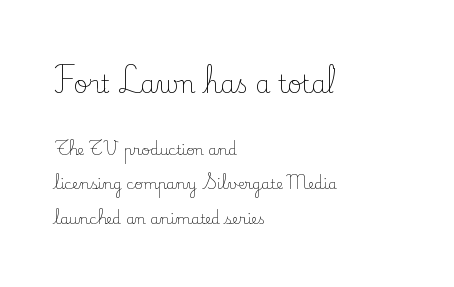
{"italic": "no", "bold": "no", "underline": "no", "align": "left", "line_spacing": "loose", "line_spacing_ratio": 2.45, "letter_spacing": "normal", "letter_spacing_em": 0.0, "larger_block": "first", "size_ratio": 1.71, "glyph_px": 24}
